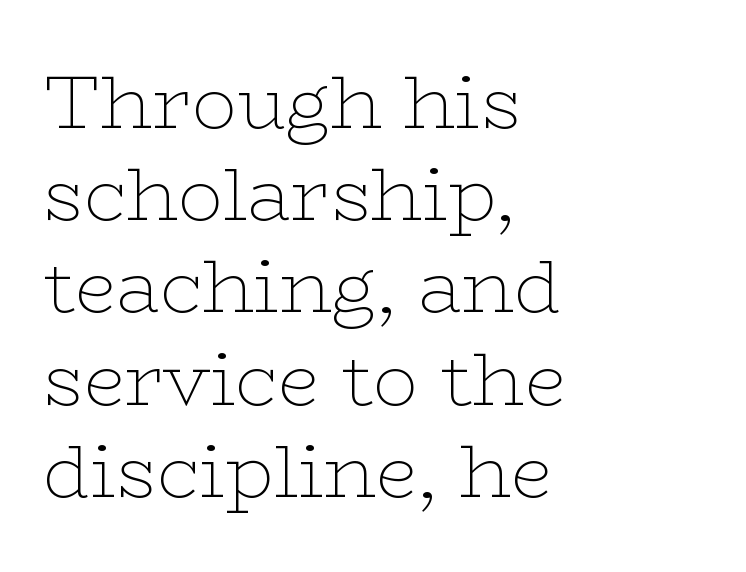
{"serif": "yes", "italic": "no", "bold": "no", "weight": "thin", "width": "wide", "stroke_contrast": "low", "x_height": "medium", "monospaced": "no", "underline": "no", "align": "left", "line_spacing_ratio": 1.23, "letter_spacing": "normal", "letter_spacing_em": 0.0, "glyph_px": 75}
